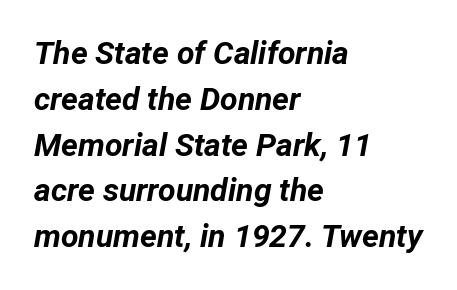
The image shows 32 px bold type, italic (leaning right); set left-aligned, normal line spacing (1.43x), normal letter spacing, not underlined; low stroke contrast and a medium x-height.
